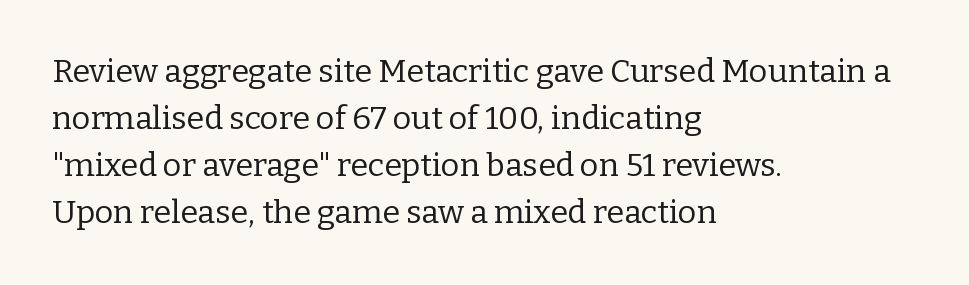
The image shows 32 px regular-weight serif type, upright; set left-aligned, normal line spacing (1.47x), normal letter spacing, not underlined; low stroke contrast and a medium x-height.
